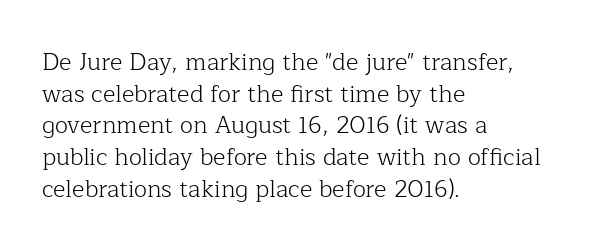
Leftover space on each line is placed entirely after the last word. The typesetting does not lean heavy: it is not bold. Honestly, the letter spacing is just normal — you wouldn't notice it. Underline: absent. If you drew a line through each stem, it would be perfectly vertical.
